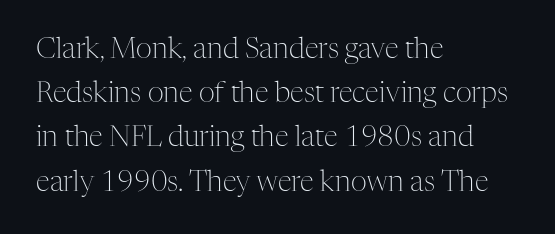
Q: Is the text bold? A: No.
Q: Is the text italic (slanted)? A: No, it is upright.
Q: Is the typeface a serif or a sans-serif typeface? A: Serif.
Q: Is the text underlined? A: No.
Q: How is the paragraph aligned? A: Left-aligned.
Q: Is the spacing between letters normal or unusually wide? A: Normal.
Q: Is the spacing between lines tight, normal or loose? A: Normal.
Q: Width (condensed, normal, or wide)? A: Normal.
Q: Stroke contrast? A: Medium.
Q: x-height? A: Medium.
Q: Monospaced? A: No.
